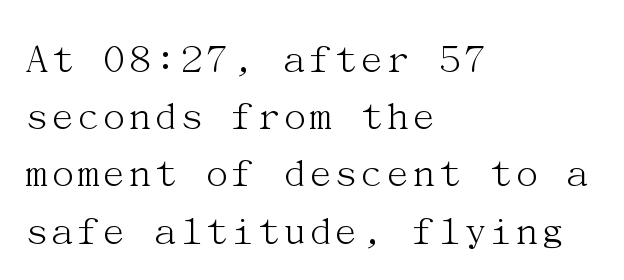
Posture: upright roman. Words float on clear page, feet unadorned. The designer went with a serif here, giving each stem small feet. A classic flush-left, rag-right setting is used for this passage.
